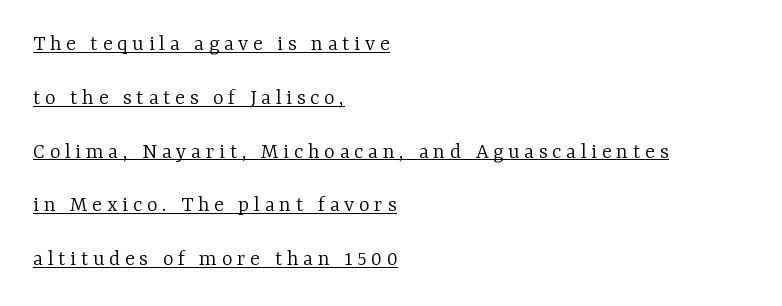
The image shows 23 px text type, upright; set left-aligned, loose line spacing (2.34x), unusually wide letter spacing (+0.2 em), underlined.
